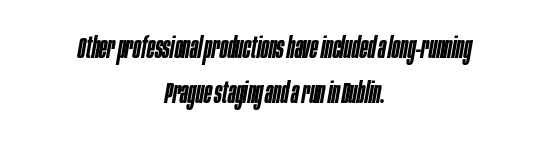
The image shows 29 px semibold, condensed type, italic (leaning right); set centered, normal line spacing (1.54x), normal letter spacing, not underlined; low stroke contrast and a large x-height.
